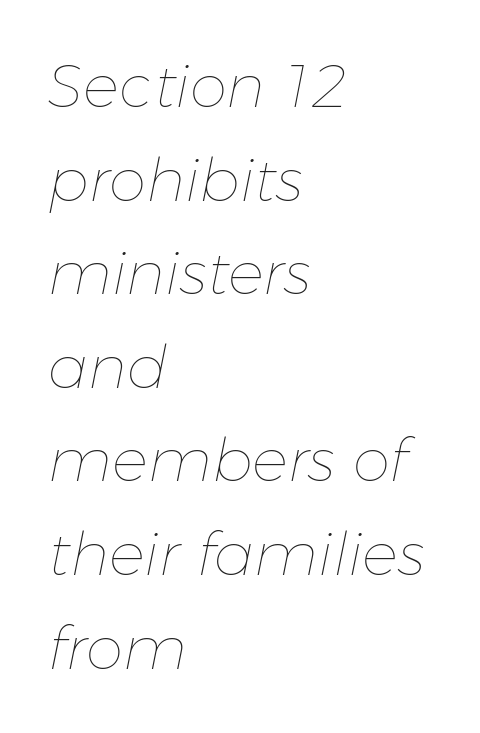
The image shows 60 px thin type, italic (leaning right); set left-aligned, normal line spacing (1.56x), normal letter spacing, not underlined; low stroke contrast and a medium x-height.
